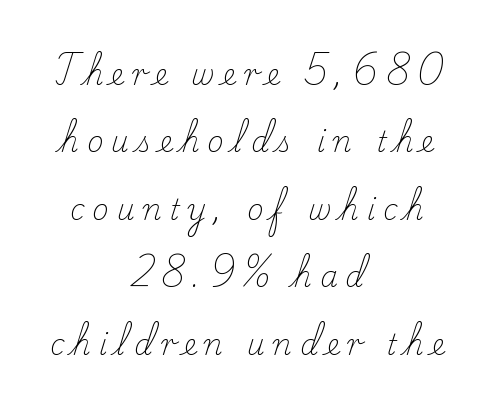
The letters look calm and open, with moderate or lighter stems. There is plenty of visible air inserted between adjacent glyphs. Each letter keeps its own natural width here, so spacing adapts to shape. The compositor balanced each line on the midline. Honestly, the rows look like they've been pulled way apart.
